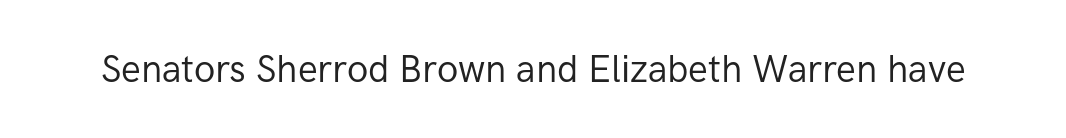
{"serif": "no", "italic": "no", "bold": "no", "weight": "regular", "width": "normal", "stroke_contrast": "low", "x_height": "medium", "monospaced": "no", "underline": "no", "letter_spacing": "normal", "letter_spacing_em": 0.0, "glyph_px": 37}
